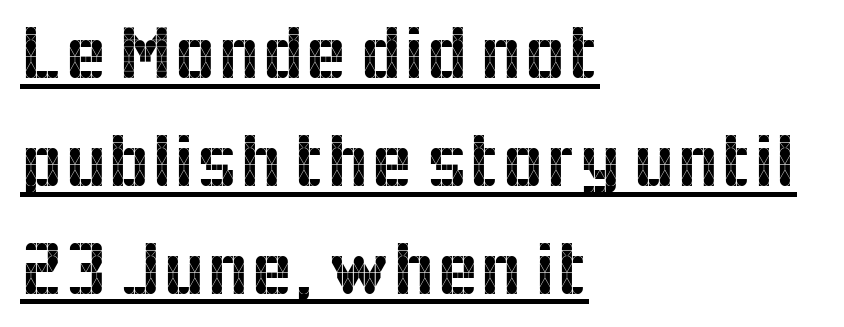
The image shows 77 px sans-serif type, upright; set left-aligned, normal line spacing (1.4x), normal letter spacing, underlined; a medium x-height.
